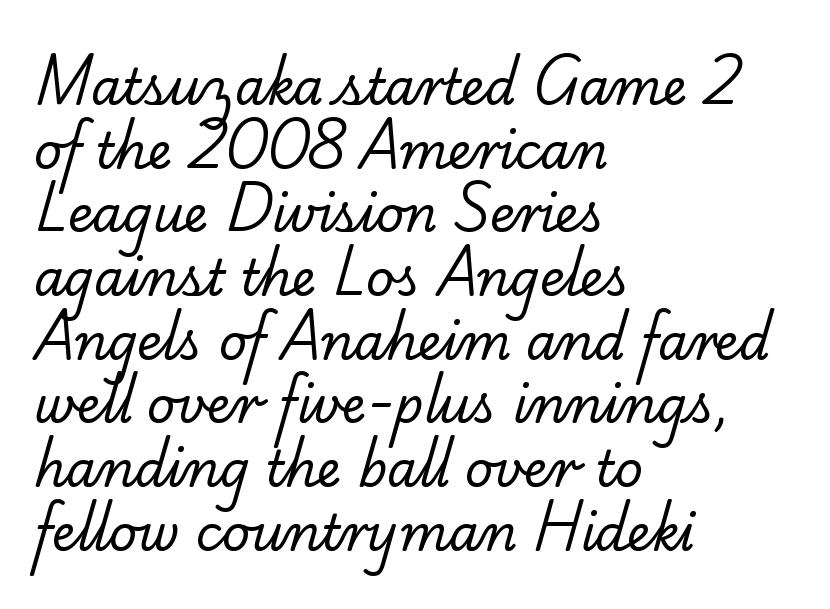
The image shows 49 px regular-weight type; set left-aligned, normal line spacing (1.3x), normal letter spacing, not underlined; low stroke contrast and a small x-height.
